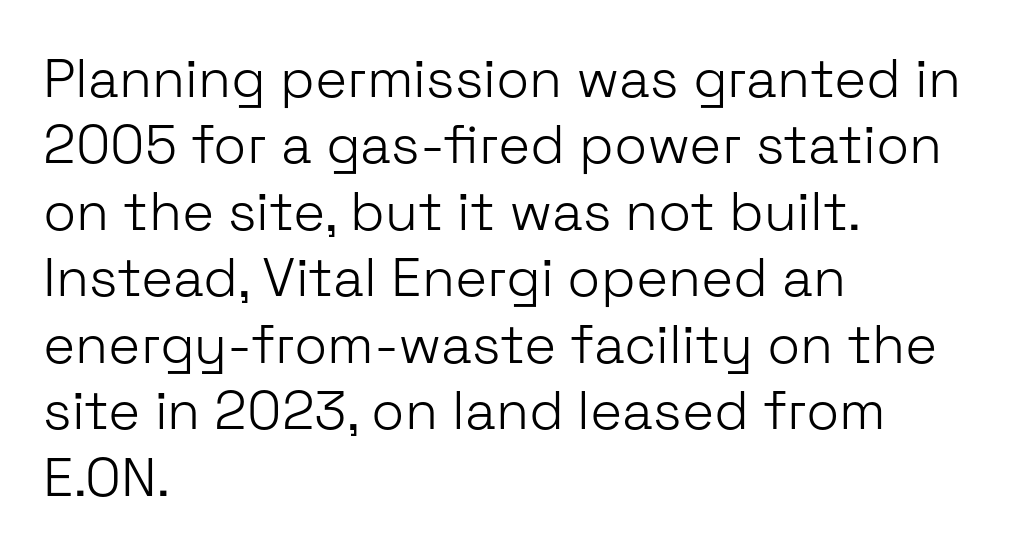
The image shows 54 px light sans-serif type, upright; set left-aligned, line spacing 1.23x, normal letter spacing, not underlined; low stroke contrast and a medium x-height.
